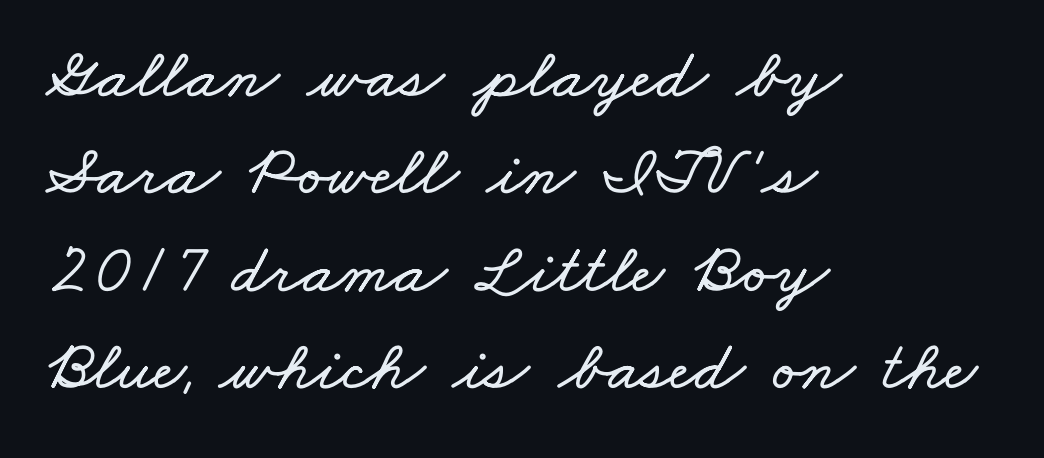
The image shows 71 px wide type; set left-aligned, normal line spacing (1.37x), normal letter spacing, not underlined; low stroke contrast and a small x-height.
